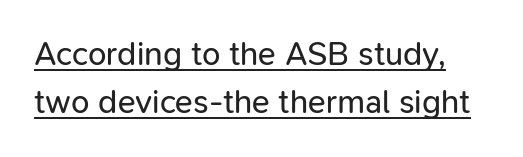
The image shows 33 px regular-weight sans-serif type, upright; set normal line spacing (1.46x), normal letter spacing, underlined; low stroke contrast and a medium x-height.
